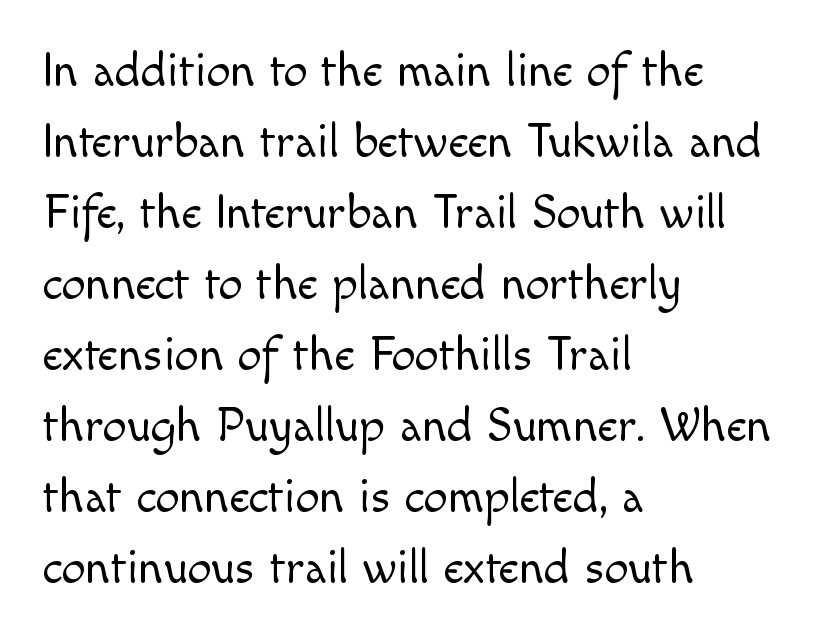
Weight: in the light-to-regular range. The face used here is proportionally spaced, like ordinary book or web type. The gaps between neighbouring characters are ordinary and unremarkable. Each new line begins a customary step beneath the previous one. Just letters on the line, the space beneath them empty.
